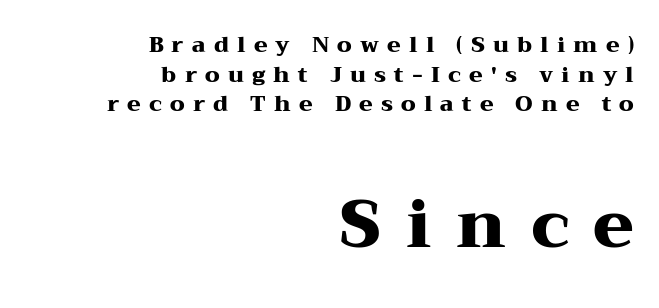
Q: Is the text bold? A: Yes.
Q: Is the text italic (slanted)? A: No, it is upright.
Q: Is the typeface a serif or a sans-serif typeface? A: Serif.
Q: Is the text underlined? A: No.
Q: How is the paragraph aligned? A: Right-aligned.
Q: Is the spacing between letters normal or unusually wide? A: Unusually wide.
Q: Is the spacing between lines tight, normal or loose? A: Normal.
Q: Which block of text is set in a larger size, the first (top) or the second (bottom)? A: The second (bottom) one.
Q: Width (condensed, normal, or wide)? A: Wide.
Q: Stroke contrast? A: Medium.
Q: x-height? A: Medium.
Q: Monospaced? A: No.
